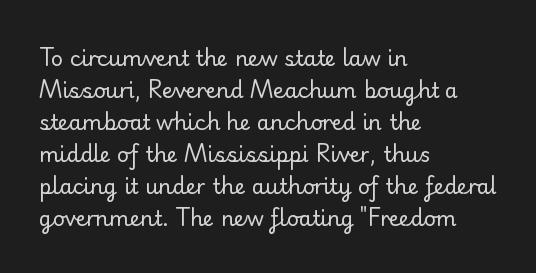
The image shows 21 px text type, upright; set left-aligned, normal line spacing (1.52x), normal letter spacing, not underlined.
